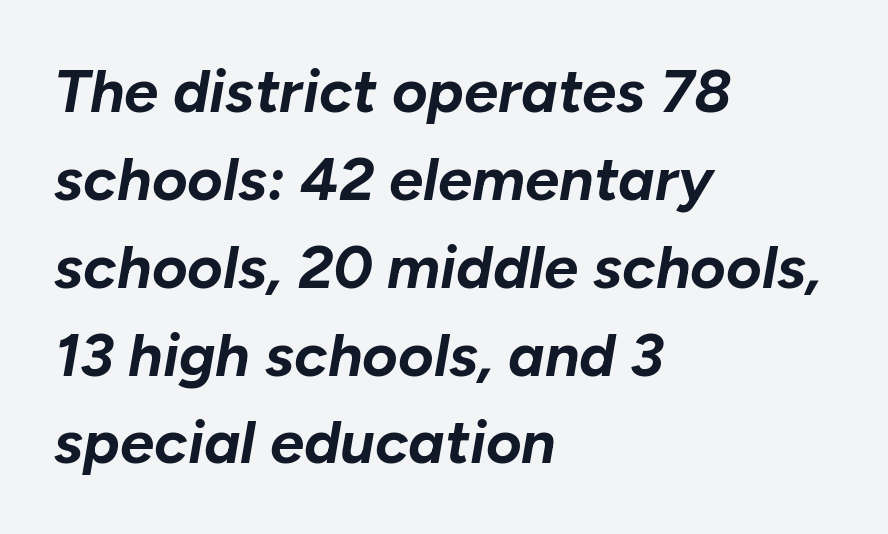
Every row of glyphs begins at an identical x-position on the left. Note the varied advance widths — an 'i' is clearly narrower than an 'm'. This is oblique type, the kind used for emphasis or titles. Standard letterfit; no display-style spreading of the glyphs.
